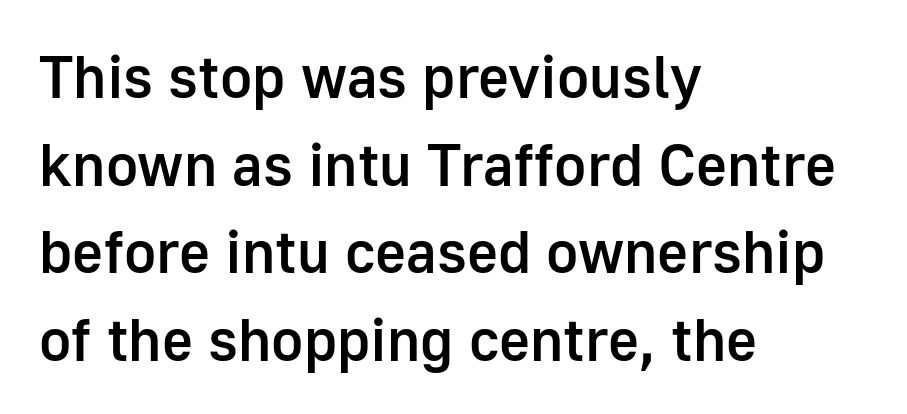
The image shows 60 px semibold sans-serif type, upright; set left-aligned, normal line spacing (1.46x), normal letter spacing, not underlined; low stroke contrast and a medium x-height.
